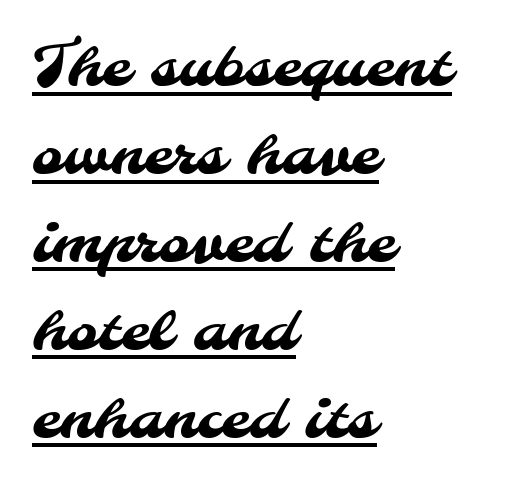
{"serif": "no", "width": "normal", "stroke_contrast": "medium", "x_height": "small", "monospaced": "no", "underline": "yes", "align": "left", "line_spacing": "normal", "line_spacing_ratio": 1.49, "letter_spacing": "normal", "letter_spacing_em": 0.0, "glyph_px": 59}
